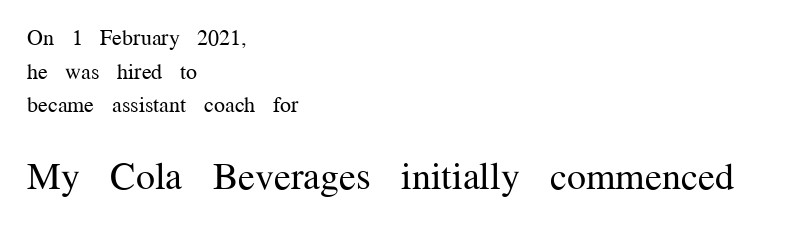
The face used here is proportionally spaced, like ordinary book or web type. Default kerning and tracking; the words read as compact shapes. Is there any slant? The stems are plumb. One-word summary of the alignment: left. The words here are not underlined.
